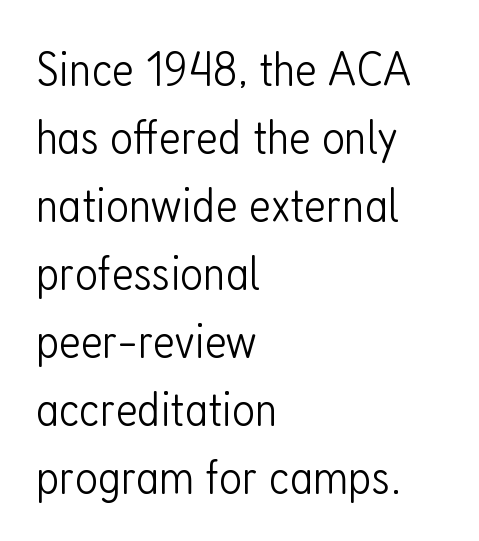
The font is comparable to plain body text, perhaps lighter. What's the leading like? Ordinary, nothing unusual. Each letter keeps its own natural width here, so spacing adapts to shape. The type family on display is of the sans-serif kind. A bare baseline throughout the passage.
